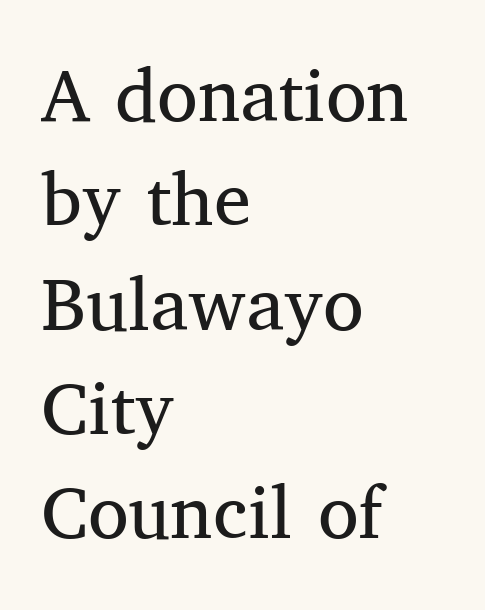
The image shows 74 px regular-weight serif type, upright; set left-aligned, normal line spacing (1.41x), normal letter spacing, not underlined; medium stroke contrast and a medium x-height.
